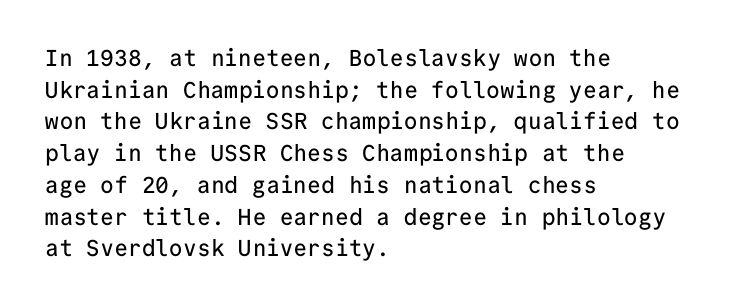
The image shows 23 px text type, upright; set left-aligned, normal line spacing (1.38x), normal letter spacing, not underlined.
